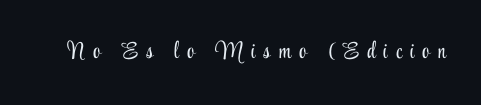
Q: Is the text bold? A: No.
Q: Is the text italic (slanted)? A: Yes.
Q: Is the text underlined? A: No.
Q: Is the spacing between letters normal or unusually wide? A: Unusually wide.
